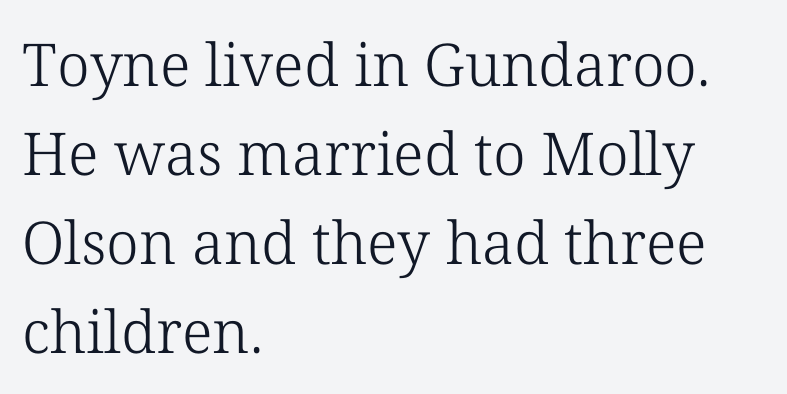
Q: Is the text bold? A: No.
Q: Is the text italic (slanted)? A: No, it is upright.
Q: Is the typeface a serif or a sans-serif typeface? A: Serif.
Q: Is the text underlined? A: No.
Q: How is the paragraph aligned? A: Left-aligned.
Q: Is the spacing between letters normal or unusually wide? A: Normal.
Q: Is the spacing between lines tight, normal or loose? A: Normal.
Q: Width (condensed, normal, or wide)? A: Normal.
Q: Stroke contrast? A: Low.
Q: x-height? A: Medium.
Q: Monospaced? A: No.
